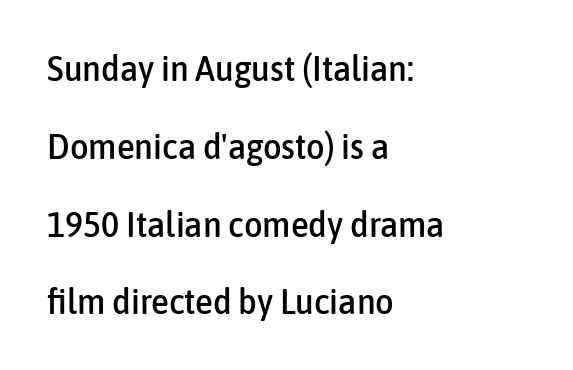
The rag falls on the right side of this text block. Proportional: the letters do not fall into vertical columns. Rows of type keep a wide berth in the vertical direction. Posture: straight, roman, zero tilt. Any mark beneath the type? The region is blank.
